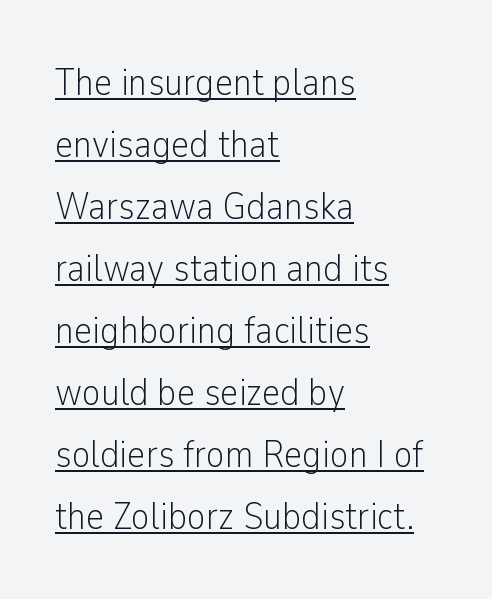
The image shows 39 px light, condensed sans-serif type, upright; set left-aligned, normal line spacing (1.59x), normal letter spacing, underlined; low stroke contrast and a medium x-height.
